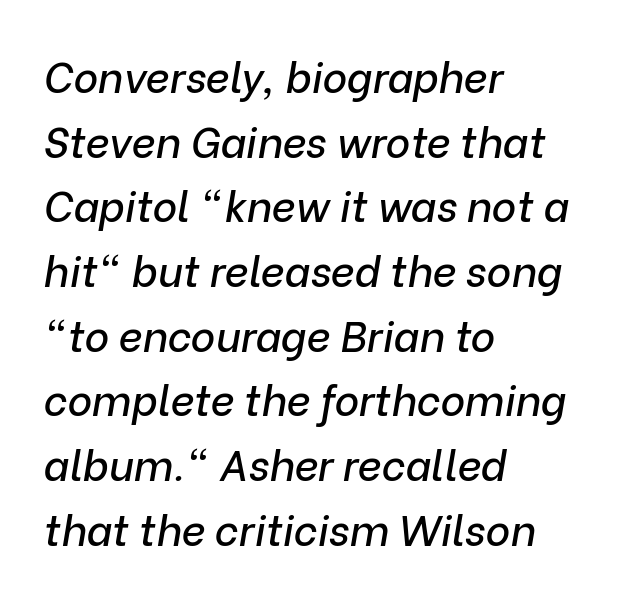
Q: Is the text italic (slanted)? A: Yes, it leans right by about 9 degrees.
Q: Is the text underlined? A: No.
Q: How is the paragraph aligned? A: Left-aligned.
Q: Is the spacing between letters normal or unusually wide? A: Normal.
Q: Is the spacing between lines tight, normal or loose? A: Normal.
Q: Width (condensed, normal, or wide)? A: Normal.
Q: Stroke contrast? A: Low.
Q: x-height? A: Medium.
Q: Monospaced? A: No.
